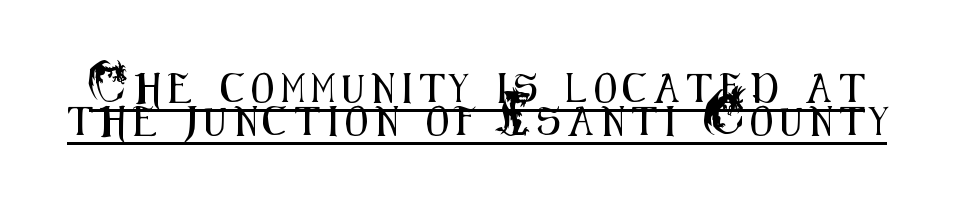
Q: Is the text italic (slanted)? A: No, it is upright.
Q: Is the typeface a serif or a sans-serif typeface? A: Sans-serif.
Q: Is the text underlined? A: Yes.
Q: Is the spacing between letters normal or unusually wide? A: Unusually wide.
Q: Is the spacing between lines tight, normal or loose? A: Tight.
Q: Width (condensed, normal, or wide)? A: Condensed.
Q: Stroke contrast? A: Medium.
Q: x-height? A: Small.
Q: Monospaced? A: No.
